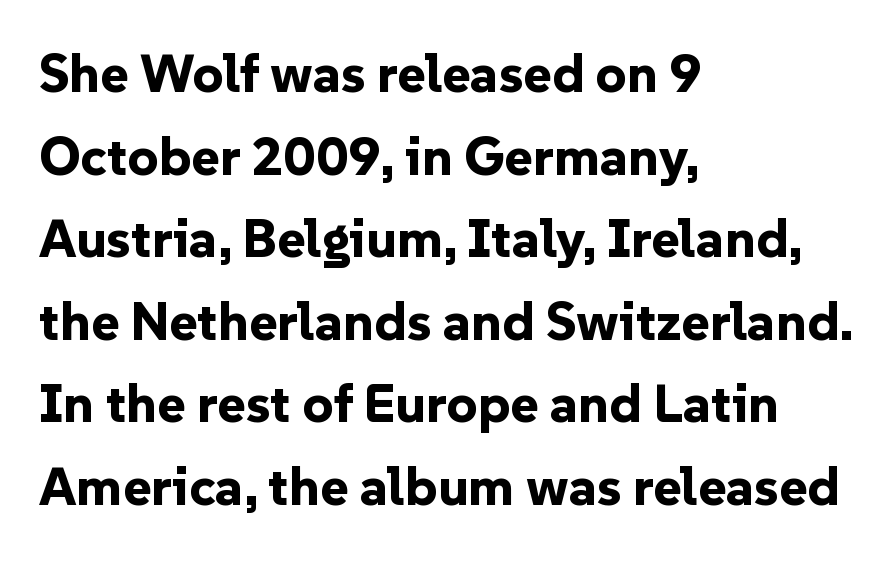
Q: Is the text bold? A: Yes.
Q: Is the text italic (slanted)? A: No, it is upright.
Q: Is the typeface a serif or a sans-serif typeface? A: Sans-serif.
Q: Is the text underlined? A: No.
Q: How is the paragraph aligned? A: Left-aligned.
Q: Is the spacing between letters normal or unusually wide? A: Normal.
Q: Is the spacing between lines tight, normal or loose? A: Normal.
Q: Width (condensed, normal, or wide)? A: Normal.
Q: Stroke contrast? A: Low.
Q: x-height? A: Medium.
Q: Monospaced? A: No.
